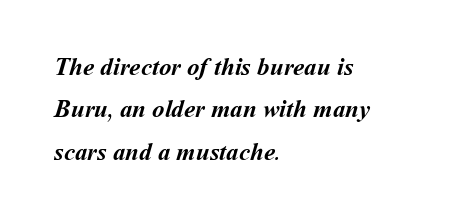
Q: Is the text bold? A: Yes.
Q: Is the text underlined? A: No.
Q: How is the paragraph aligned? A: Left-aligned.
Q: Is the spacing between letters normal or unusually wide? A: Normal.
Q: Is the spacing between lines tight, normal or loose? A: Normal.
